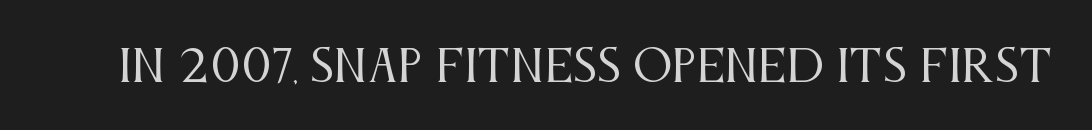
Is this a sans? No — the strokes have serifs. Italic: no, the glyphs are upright roman. Summary of weight: not heavy and not bold. You could not count columns in this text — the font is proportionally spaced.
